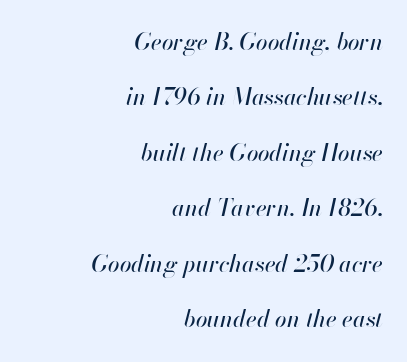
The image shows 23 px text type, italic (leaning right); set right-aligned, loose line spacing (2.41x), normal letter spacing, not underlined.
